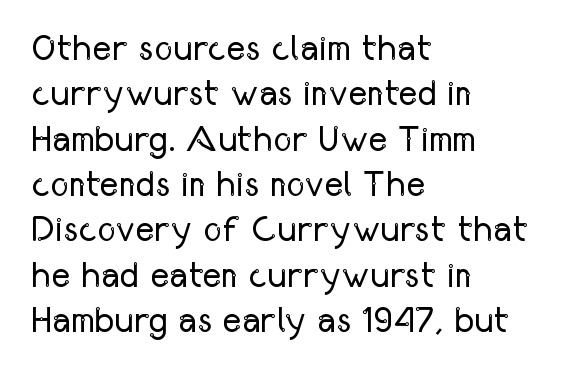
The image shows 36 px regular-weight, condensed sans-serif type, upright; set left-aligned, normal line spacing (1.26x), normal letter spacing, not underlined; low stroke contrast and a medium x-height.
